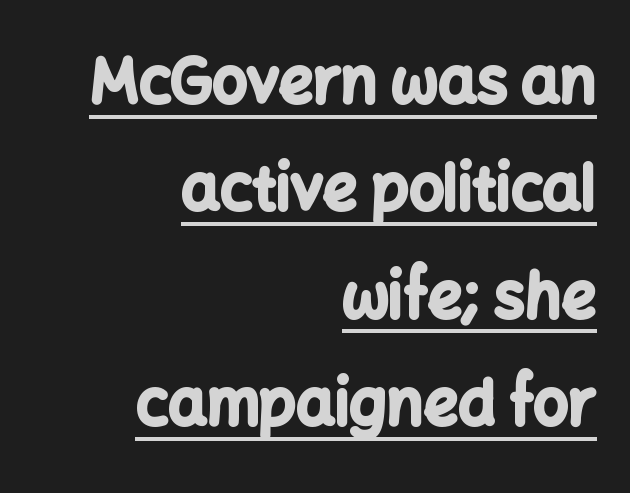
{"serif": "no", "italic": "no", "bold": "yes", "weight": "bold", "width": "normal", "stroke_contrast": "low", "x_height": "medium", "monospaced": "no", "underline": "yes", "align": "right", "line_spacing_ratio": 1.76, "letter_spacing": "normal", "letter_spacing_em": 0.0, "glyph_px": 61}
